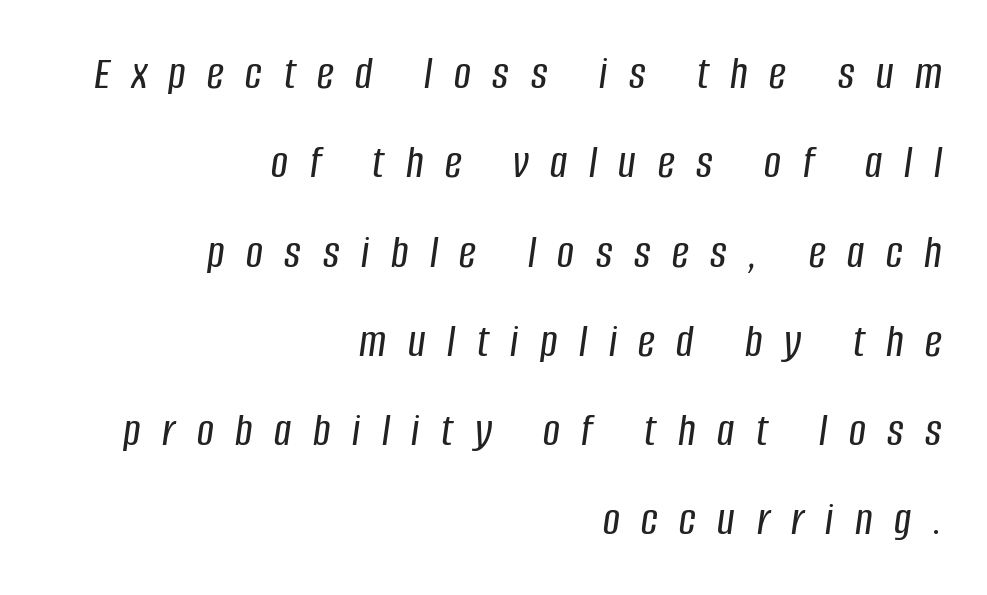
The image shows 47 px condensed type, italic (leaning right); set right-aligned, loose line spacing (1.9x), unusually wide letter spacing (+0.46 em), not underlined; low stroke contrast and a large x-height.
